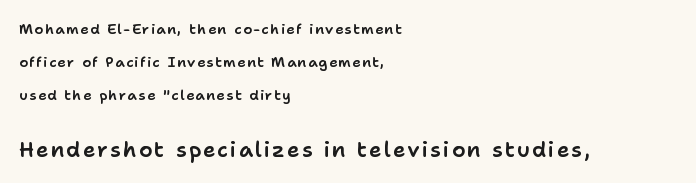
Q: Is the text italic (slanted)? A: No, it is upright.
Q: Is the text underlined? A: No.
Q: How is the paragraph aligned? A: Left-aligned.
Q: Is the spacing between lines tight, normal or loose? A: Loose.
Q: Which block of text is set in a larger size, the first (top) or the second (bottom)? A: The second (bottom) one.
